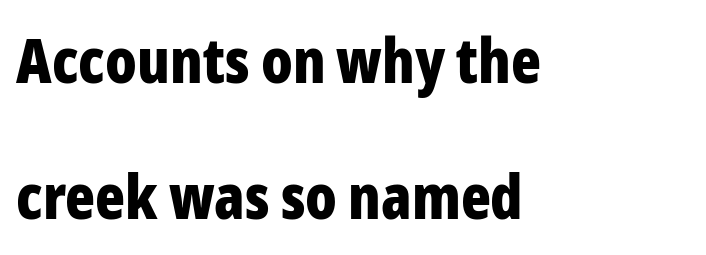
{"serif": "no", "italic": "no", "bold": "yes", "weight": "bold", "width": "condensed", "stroke_contrast": "low", "x_height": "medium", "monospaced": "no", "underline": "no", "align": "left", "line_spacing": "loose", "line_spacing_ratio": 2.2, "letter_spacing": "normal", "letter_spacing_em": 0.0, "glyph_px": 62}
